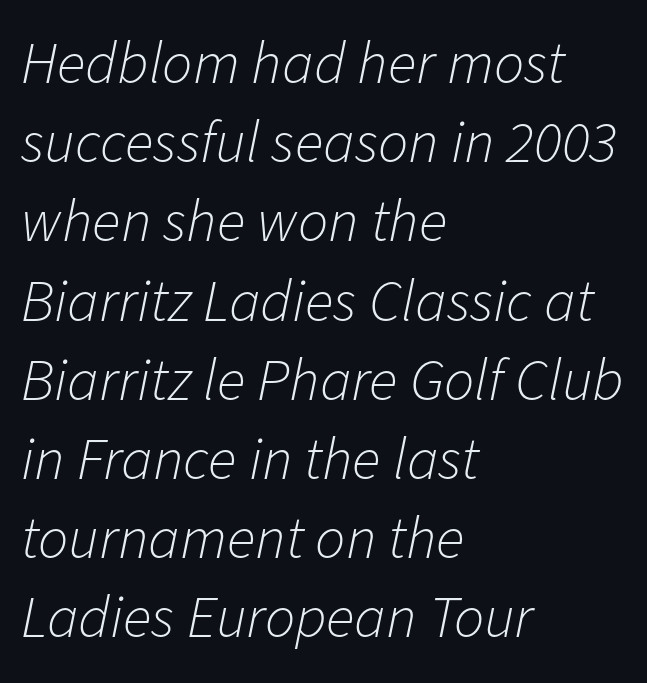
Q: Is the text bold? A: No.
Q: Is the text italic (slanted)? A: Yes, it leans right by about 11 degrees.
Q: Is the text underlined? A: No.
Q: How is the paragraph aligned? A: Left-aligned.
Q: Is the spacing between letters normal or unusually wide? A: Normal.
Q: Is the spacing between lines tight, normal or loose? A: Normal.
Q: Width (condensed, normal, or wide)? A: Normal.
Q: Stroke contrast? A: Low.
Q: x-height? A: Medium.
Q: Monospaced? A: No.
